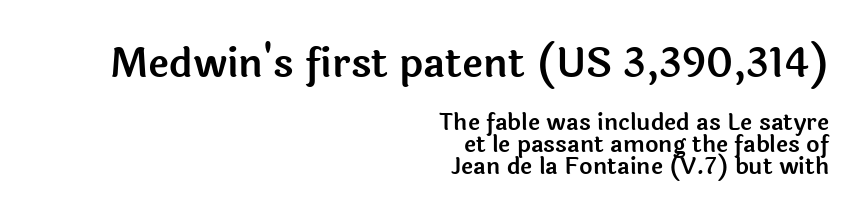
The designer went with a sans here, leaving each stem footless. This is the regular roman posture of the typeface. Students, note that the glyphs here touch the page at normal intervals. The space between consecutive lines is stingy. The setting favours the right margin, as signatures and pull-quotes sometimes do.
